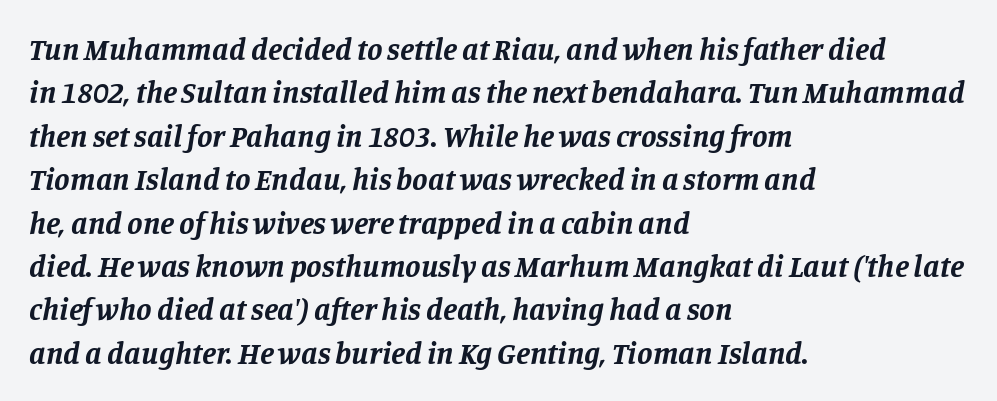
Q: Is the text bold? A: Yes.
Q: Is the text italic (slanted)? A: Yes, it leans right by about 11 degrees.
Q: Is the typeface a serif or a sans-serif typeface? A: Serif.
Q: Is the text underlined? A: No.
Q: How is the paragraph aligned? A: Left-aligned.
Q: Is the spacing between letters normal or unusually wide? A: Normal.
Q: Is the spacing between lines tight, normal or loose? A: Normal.
Q: Width (condensed, normal, or wide)? A: Normal.
Q: Stroke contrast? A: Low.
Q: x-height? A: Large.
Q: Monospaced? A: No.
